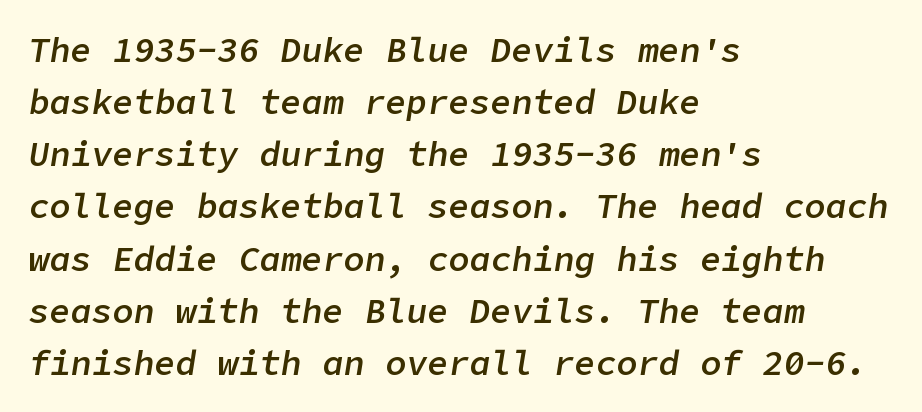
Q: Is the text bold? A: Semi-bold.
Q: Is the text italic (slanted)? A: Yes, it leans right by about 9 degrees.
Q: Is the text underlined? A: No.
Q: How is the paragraph aligned? A: Left-aligned.
Q: Is the spacing between letters normal or unusually wide? A: Normal.
Q: Is the spacing between lines tight, normal or loose? A: Normal.
Q: Width (condensed, normal, or wide)? A: Normal.
Q: Stroke contrast? A: Low.
Q: x-height? A: Medium.
